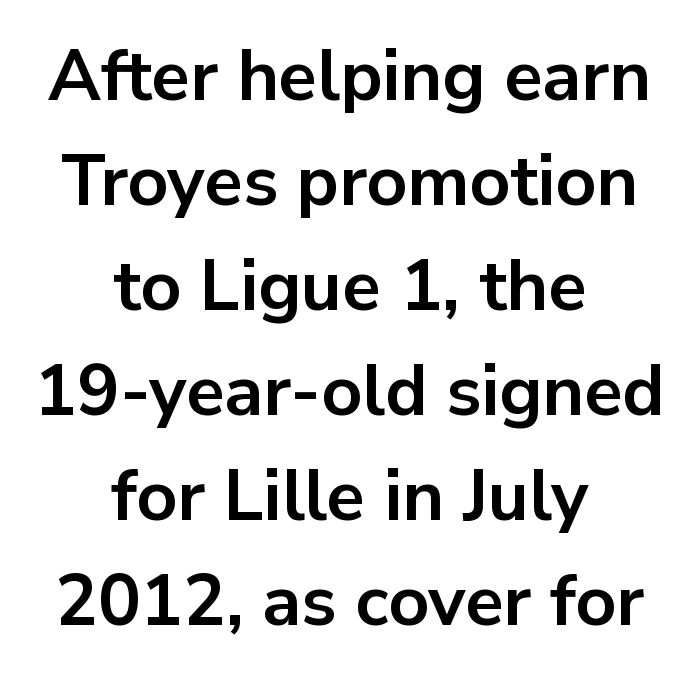
Q: Is the text bold? A: Yes.
Q: Is the text italic (slanted)? A: No, it is upright.
Q: Is the typeface a serif or a sans-serif typeface? A: Sans-serif.
Q: Is the text underlined? A: No.
Q: How is the paragraph aligned? A: Centered.
Q: Is the spacing between letters normal or unusually wide? A: Normal.
Q: Is the spacing between lines tight, normal or loose? A: Normal.
Q: Width (condensed, normal, or wide)? A: Normal.
Q: Stroke contrast? A: Low.
Q: x-height? A: Medium.
Q: Monospaced? A: No.
